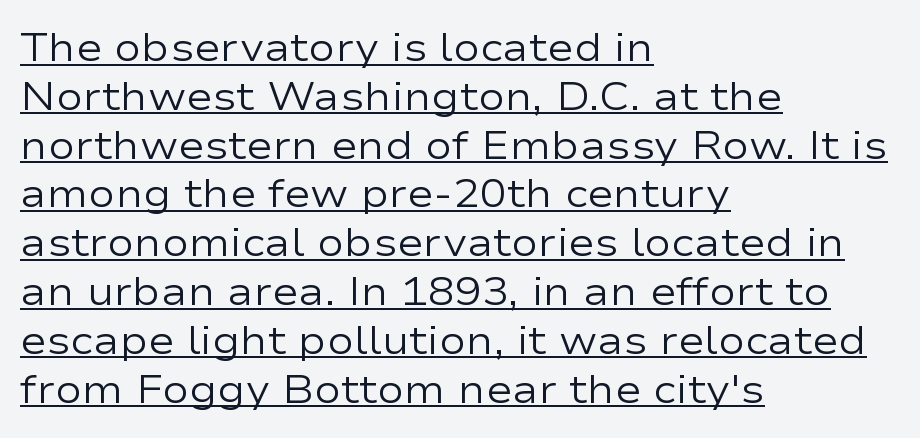
The image shows 40 px regular-weight, wide sans-serif type, upright; set left-aligned, line spacing 1.22x, normal letter spacing, underlined; low stroke contrast and a medium x-height.
